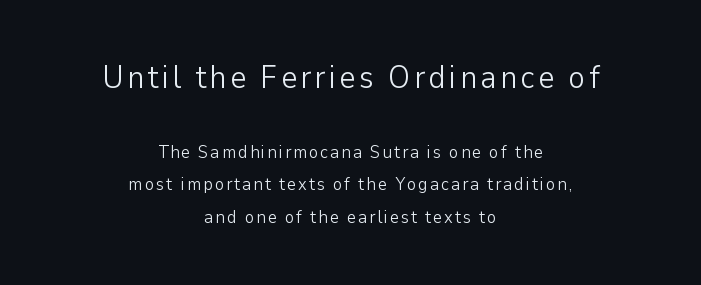
The emphasis by scale lands on block number one, above. Think of a printed novel: that variable character pitch is what you see here. The font family rendered here belongs to the sans-serif group. The rendering positions every line midway between the sides.
